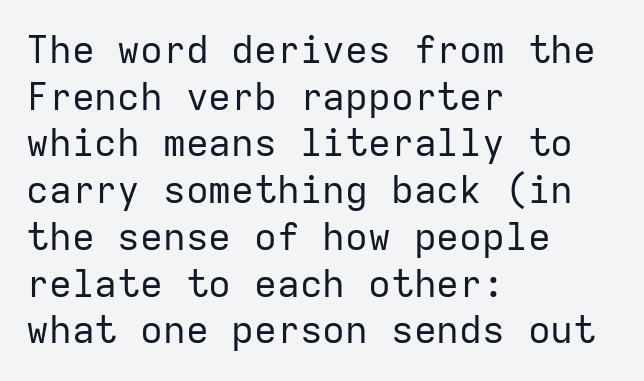
The image shows 38 px regular-weight sans-serif type, upright, monospaced; set left-aligned, line spacing 1.23x, normal letter spacing, not underlined; low stroke contrast and a medium x-height.
